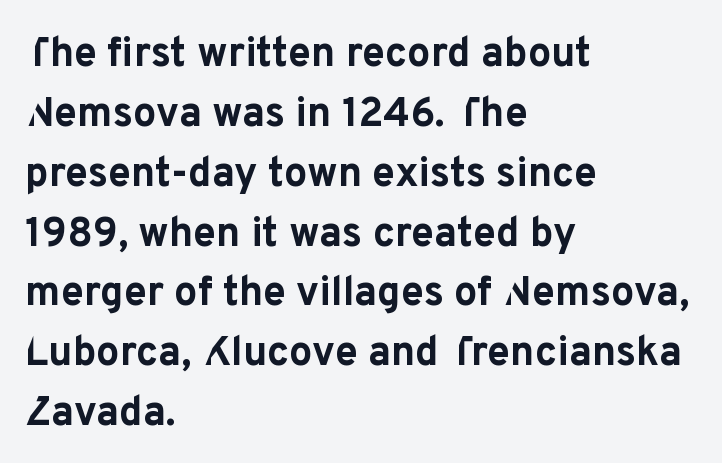
Q: Is the text bold? A: Yes.
Q: Is the text italic (slanted)? A: No, it is upright.
Q: Is the typeface a serif or a sans-serif typeface? A: Sans-serif.
Q: Is the text underlined? A: No.
Q: How is the paragraph aligned? A: Left-aligned.
Q: Is the spacing between letters normal or unusually wide? A: Normal.
Q: Is the spacing between lines tight, normal or loose? A: Normal.
Q: Width (condensed, normal, or wide)? A: Normal.
Q: Stroke contrast? A: Low.
Q: x-height? A: Medium.
Q: Monospaced? A: No.
